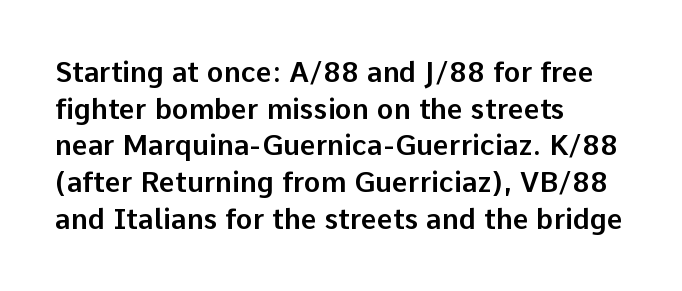
The image shows 28 px sans-serif type, upright; set left-aligned, normal line spacing (1.31x), normal letter spacing, not underlined; low stroke contrast and a medium x-height.
